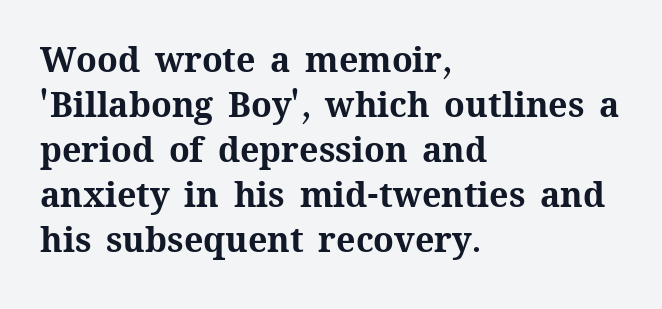
The image shows 34 px bold type, upright; set left-aligned, normal line spacing (1.32x), normal letter spacing, not underlined; medium stroke contrast and a medium x-height.
